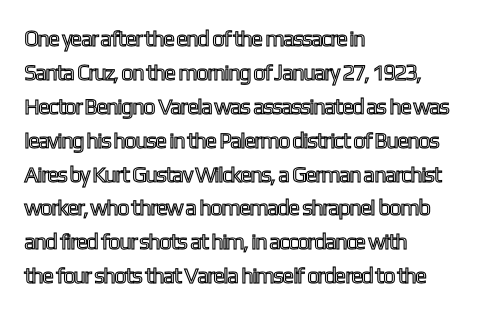
The image shows 22 px text type, upright; set left-aligned, normal line spacing (1.54x), normal letter spacing, not underlined.
